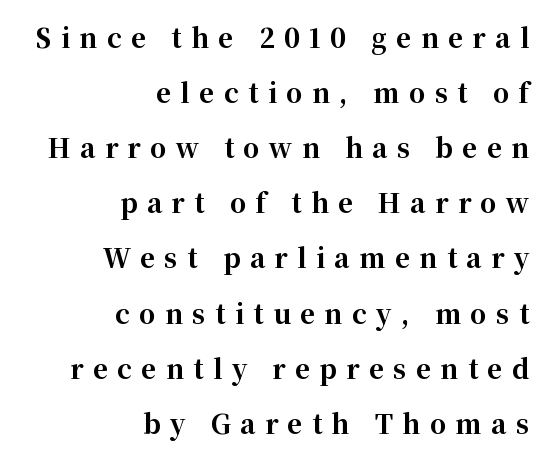
One glance says open: line gaps are wider than usual. You can tell it's not italic because the verticals are truly vertical. Check the space under the baseline: it is left empty. Words appear elongated and porous because spacing is wide. In CSS terms this would be text-align: right.
